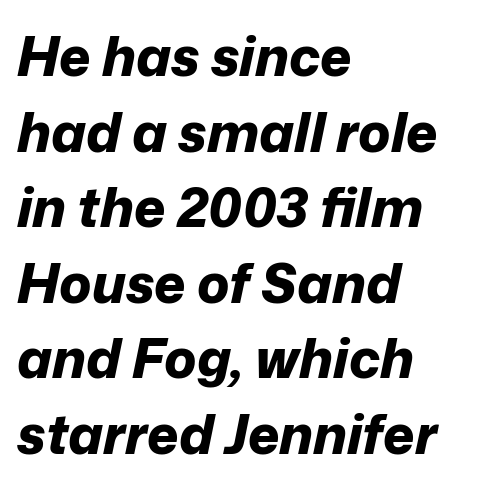
{"italic": "yes", "lean": "right", "slant_degrees": 12, "bold": "yes", "weight": "bold", "width": "normal", "stroke_contrast": "low", "x_height": "medium", "monospaced": "no", "underline": "no", "align": "left", "line_spacing": "normal", "line_spacing_ratio": 1.4, "letter_spacing": "normal", "letter_spacing_em": 0.0, "glyph_px": 54}
